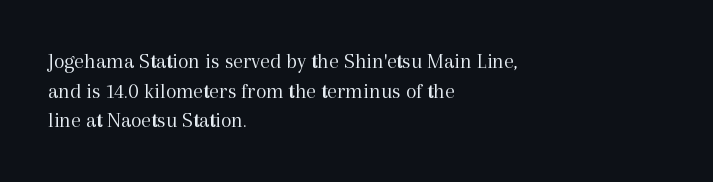
{"italic": "no", "bold": "no", "underline": "no", "align": "left", "line_spacing": "normal", "line_spacing_ratio": 1.35, "letter_spacing": "normal", "letter_spacing_em": 0.0, "glyph_px": 22}
